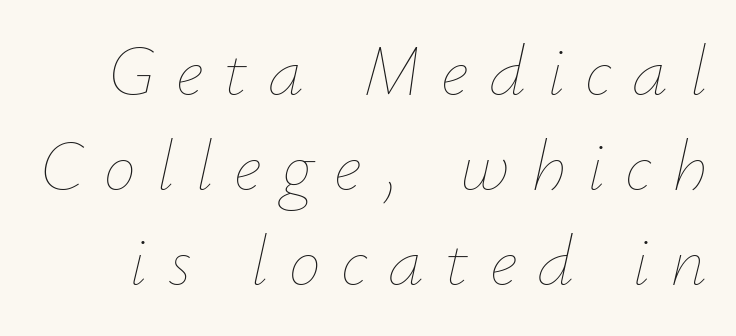
Q: Is the text bold? A: No.
Q: Is the text italic (slanted)? A: Yes, it leans right by about 12 degrees.
Q: Is the text underlined? A: No.
Q: Is the spacing between letters normal or unusually wide? A: Unusually wide.
Q: Is the spacing between lines tight, normal or loose? A: Normal.
Q: Width (condensed, normal, or wide)? A: Normal.
Q: Stroke contrast? A: Low.
Q: x-height? A: Small.
Q: Monospaced? A: No.
